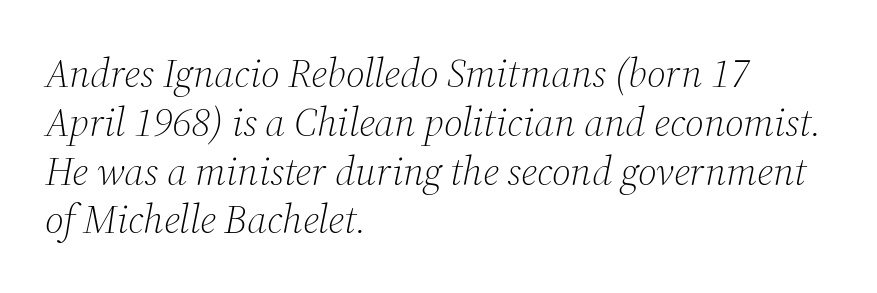
The typesetting does not lean heavy: it is not bold. Left-aligned paragraph, ragged on the right. The face used here is proportionally spaced, like ordinary book or web type. The rendering keeps characters at their native spacing. The string is rendered with underlining switched off.
